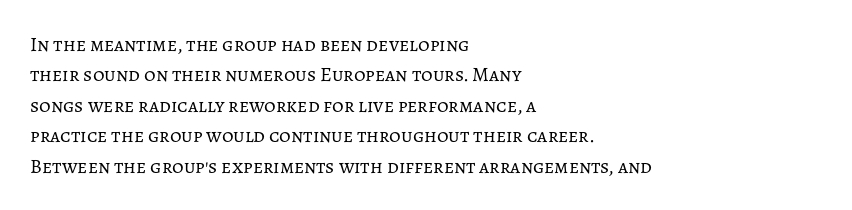
The image shows 20 px text type, upright; set left-aligned, normal line spacing (1.52x), normal letter spacing, not underlined.
